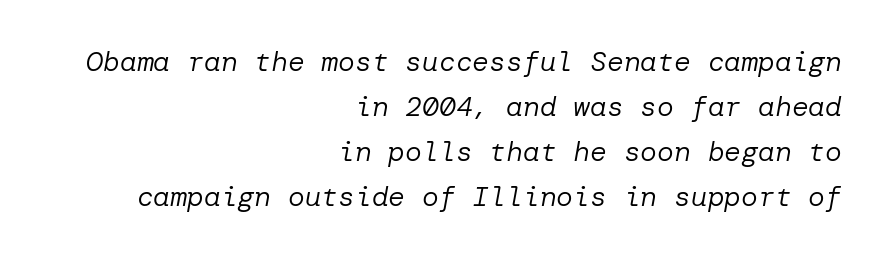
Q: Is the text bold? A: No.
Q: Is the text italic (slanted)? A: Yes, it leans right by about 10 degrees.
Q: Is the text underlined? A: No.
Q: How is the paragraph aligned? A: Right-aligned.
Q: Is the spacing between letters normal or unusually wide? A: Normal.
Q: Is the spacing between lines tight, normal or loose? A: Normal.
Q: Width (condensed, normal, or wide)? A: Normal.
Q: Stroke contrast? A: Low.
Q: x-height? A: Medium.
